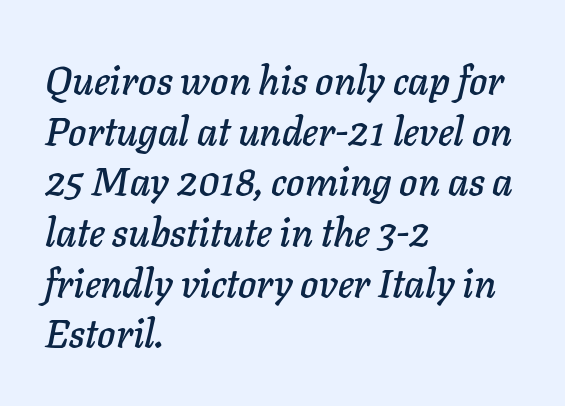
Q: Is the text italic (slanted)? A: Yes, it leans right by about 11 degrees.
Q: Is the text underlined? A: No.
Q: How is the paragraph aligned? A: Left-aligned.
Q: Is the spacing between letters normal or unusually wide? A: Normal.
Q: Is the spacing between lines tight, normal or loose? A: Normal.
Q: Width (condensed, normal, or wide)? A: Normal.
Q: Stroke contrast? A: Low.
Q: x-height? A: Medium.
Q: Monospaced? A: No.
